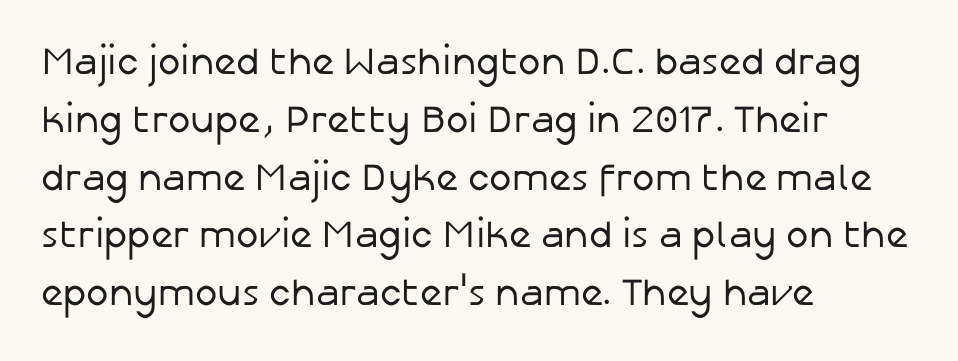
The passage shown is typed in a proportional face where columns would drift. Line starts are locked; line ends wander. The passage shown has conventional tracking throughout. Does the type have serifs? No, each stem ends abruptly. Is there much room between lines? A standard amount, neither cramped nor airy.
